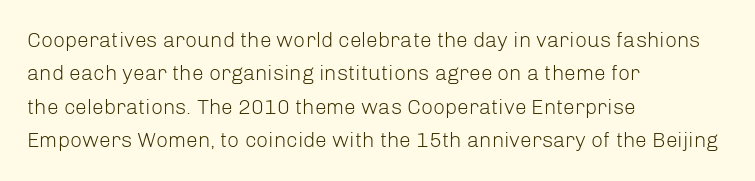
The image shows 21 px text type, upright; set left-aligned, normal line spacing (1.59x), normal letter spacing, not underlined.
